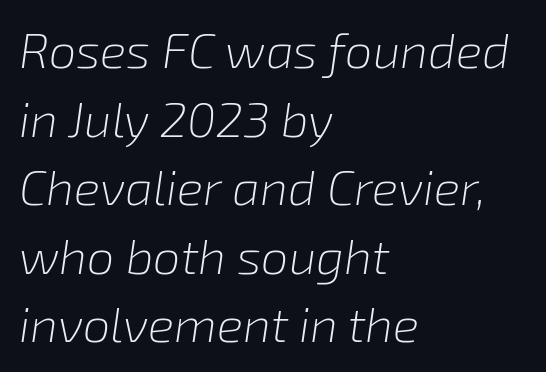
The image shows 49 px light type, italic (leaning right); set left-aligned, normal line spacing (1.4x), normal letter spacing, not underlined; low stroke contrast and a medium x-height.
